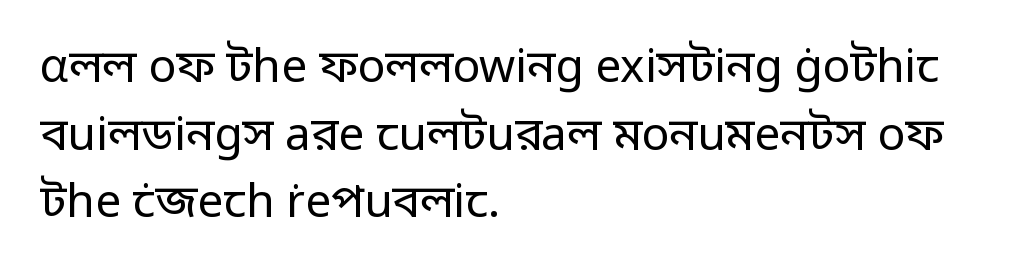
The image shows 46 px regular-weight sans-serif type, upright; set left-aligned, normal line spacing (1.47x), normal letter spacing, not underlined; low stroke contrast and a medium x-height.
